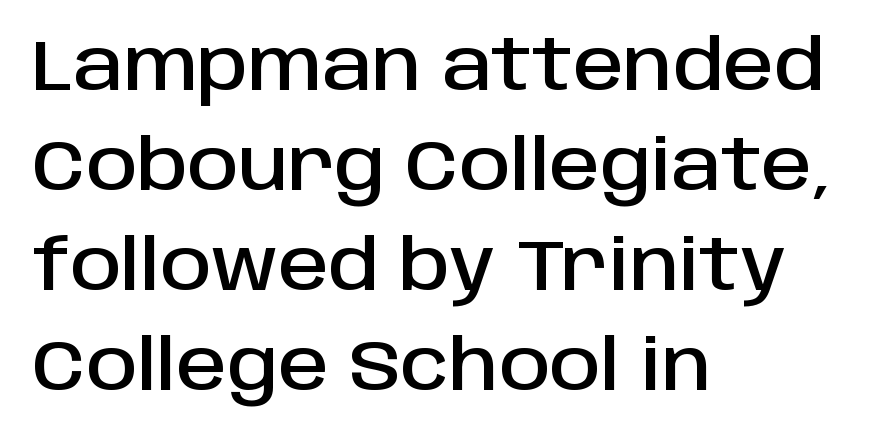
Q: Is the text italic (slanted)? A: No, it is upright.
Q: Is the typeface a serif or a sans-serif typeface? A: Sans-serif.
Q: Is the text underlined? A: No.
Q: How is the paragraph aligned? A: Left-aligned.
Q: Is the spacing between letters normal or unusually wide? A: Normal.
Q: Is the spacing between lines tight, normal or loose? A: Normal.
Q: Width (condensed, normal, or wide)? A: Normal.
Q: Stroke contrast? A: Low.
Q: x-height? A: Large.
Q: Monospaced? A: No.
